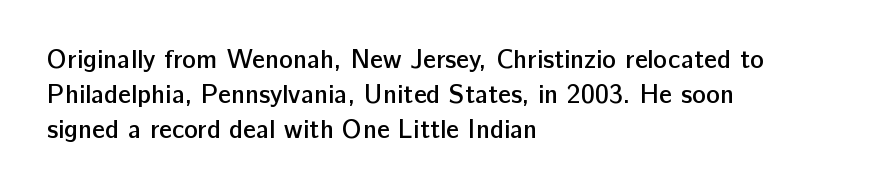
Q: Is the text bold? A: Semi-bold.
Q: Is the text italic (slanted)? A: No, it is upright.
Q: Is the text underlined? A: No.
Q: How is the paragraph aligned? A: Left-aligned.
Q: Is the spacing between letters normal or unusually wide? A: Normal.
Q: Is the spacing between lines tight, normal or loose? A: Normal.
